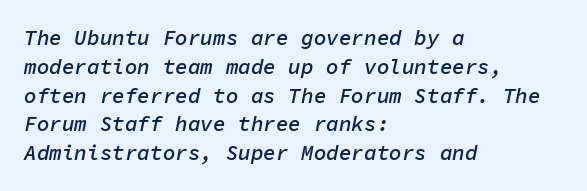
The image shows 21 px text type, italic (leaning right); set left-aligned, normal line spacing (1.37x), normal letter spacing, not underlined.
